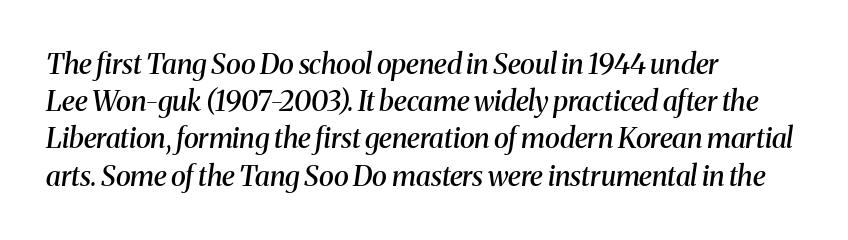
The image shows 28 px semibold serif type, italic (leaning right); set left-aligned, normal line spacing (1.33x), normal letter spacing, not underlined; medium stroke contrast and a medium x-height.
